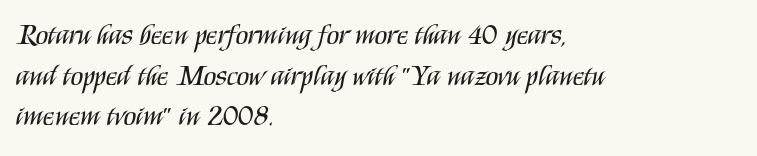
Stems here are at most as thick as an everyday book face. Here the designer chose a conventional face with non-uniform glyph widths. Compared with typical paragraphs, the rows here are spaced about the same. This rendering employs a face without finishing strokes, i.e., a sans-serif.
